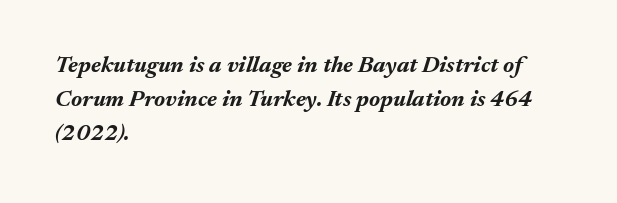
Q: Is the text bold? A: Yes.
Q: Is the text italic (slanted)? A: Yes, it leans right by about 17 degrees.
Q: Is the text underlined? A: No.
Q: How is the paragraph aligned? A: Left-aligned.
Q: Is the spacing between letters normal or unusually wide? A: Normal.
Q: Is the spacing between lines tight, normal or loose? A: Normal.
